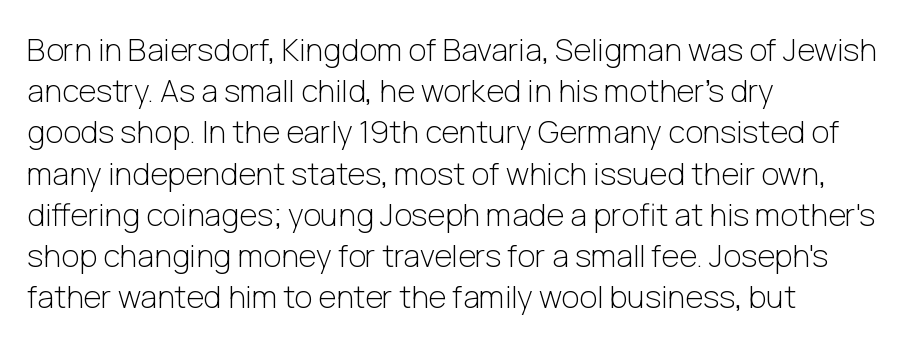
{"serif": "no", "italic": "no", "bold": "no", "weight": "light", "width": "normal", "stroke_contrast": "low", "x_height": "medium", "monospaced": "no", "underline": "no", "align": "left", "line_spacing": "normal", "line_spacing_ratio": 1.33, "letter_spacing": "normal", "letter_spacing_em": 0.0, "glyph_px": 31}
